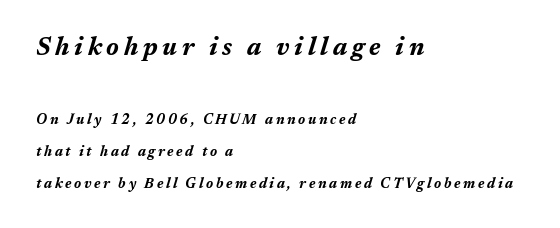
The image shows 25 px bold type, italic (leaning right); set left-aligned, loose line spacing (2.28x), not underlined; the first (top) block is 1.79x larger.
